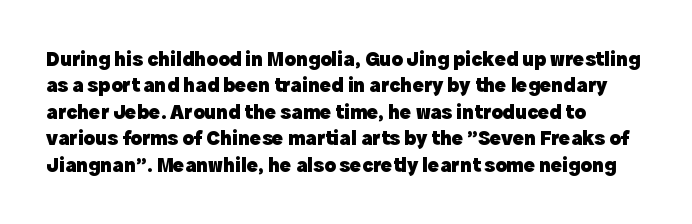
What weight is shown? A full bold with thick strokes. The lettering holds an erect, upright posture throughout. Plain, unruled lines of type. The rendering keeps characters at their native spacing. Leading: standard.
